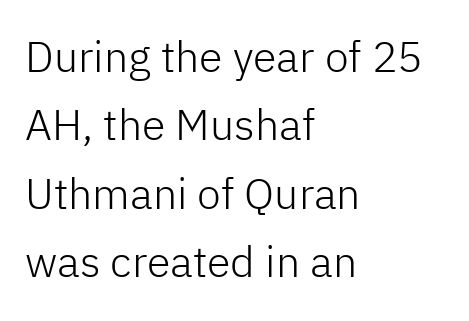
The line-height multiplier appears to be the usual default. The passage shown is typed in a proportional face where columns would drift. This is roman type, the default non-slanted kind. Line beginnings align vertically; line endings do not. Bare-footed words on every line. The glyphs in this specimen are sans serif.
